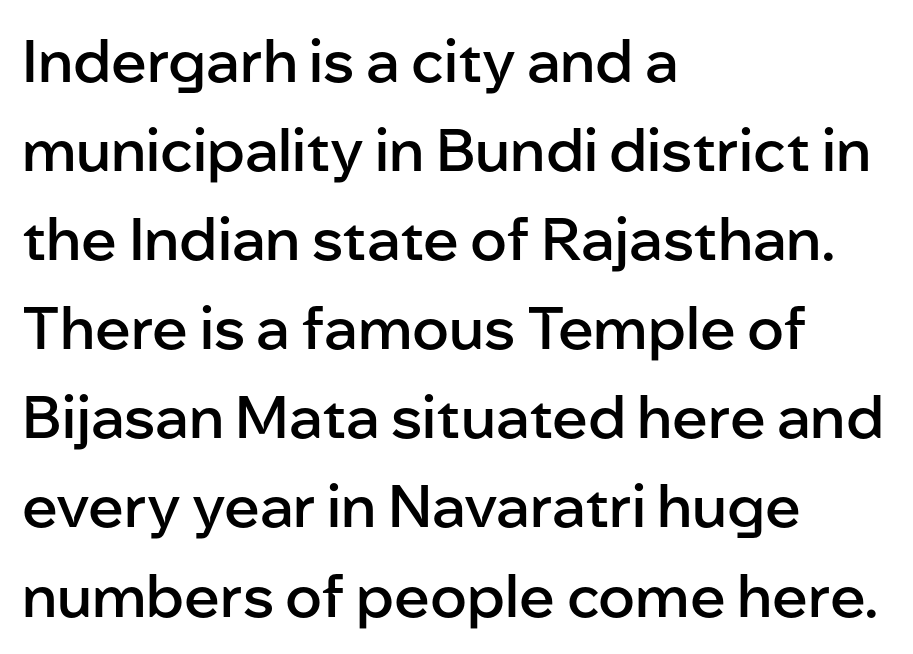
The gaps between neighbouring characters are ordinary and unremarkable. This rendering employs a face without finishing strokes, i.e., a sans-serif. The compositor pushed each line to the left boundary. This sample has the flowing, uneven cadence of proportional lettering. Compared with an ordinary text face, these strokes are moderately heavier — a semibold. The lettering stays uniformly vertical, giving the passage a roman look.
